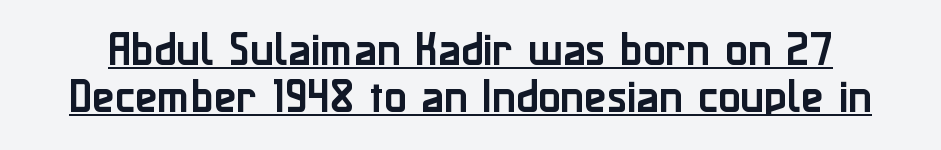
Q: Is the text italic (slanted)? A: No, it is upright.
Q: Is the typeface a serif or a sans-serif typeface? A: Sans-serif.
Q: Is the text underlined? A: Yes.
Q: Is the spacing between letters normal or unusually wide? A: Normal.
Q: Is the spacing between lines tight, normal or loose? A: Normal.
Q: Width (condensed, normal, or wide)? A: Normal.
Q: Stroke contrast? A: Low.
Q: x-height? A: Medium.
Q: Monospaced? A: No.
